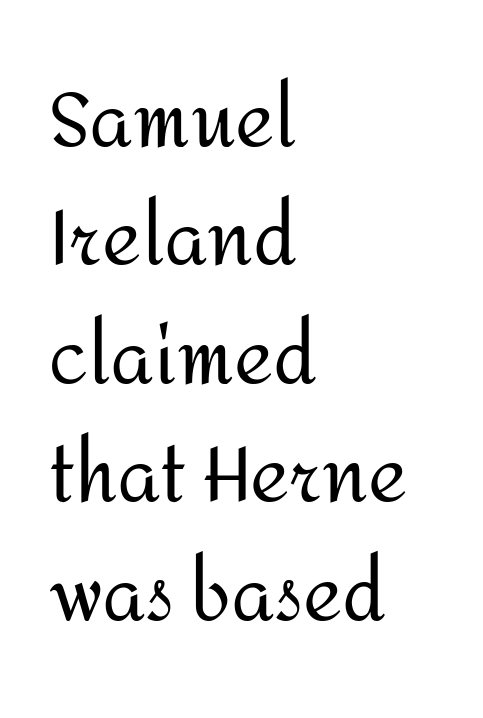
The setting favours the left margin, as ordinary paragraphs usually do. The line texture is even and compact thanks to regular tracking. Examine the stroke ends and you'll find no serifs. Looks like regular typesetting: each glyph gets only the width it needs. The letters stand upright; this is a roman face. A quiet, ordinary-to-light weight characterises the typeface.
